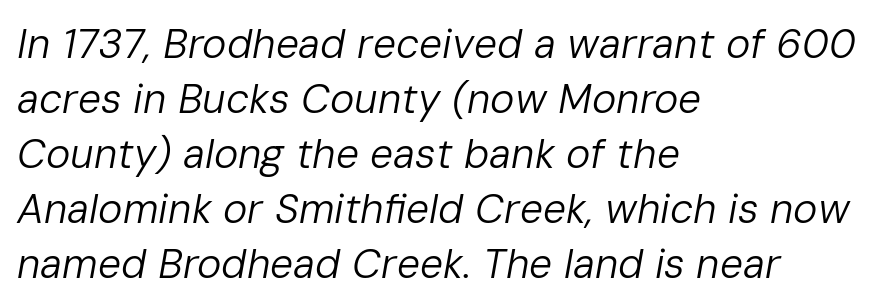
The image shows 41 px regular-weight type, italic (leaning right); set left-aligned, normal line spacing (1.34x), normal letter spacing, not underlined; low stroke contrast and a medium x-height.
